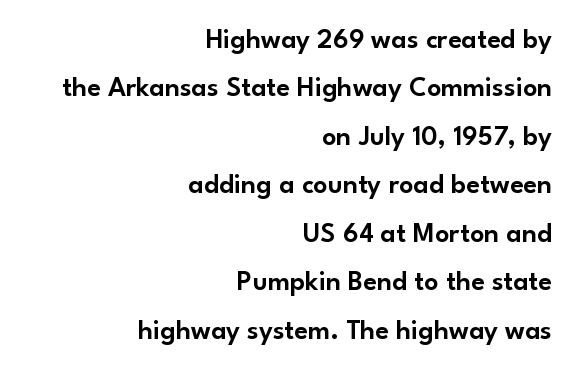
The image shows 28 px sans-serif type, upright; set right-aligned, line spacing 1.73x, normal letter spacing, not underlined; low stroke contrast and a small x-height.
